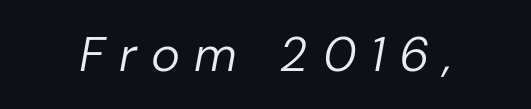
The image shows 49 px regular-weight type, italic (leaning right); set unusually wide letter spacing (+0.29 em), not underlined; low stroke contrast and a medium x-height.
